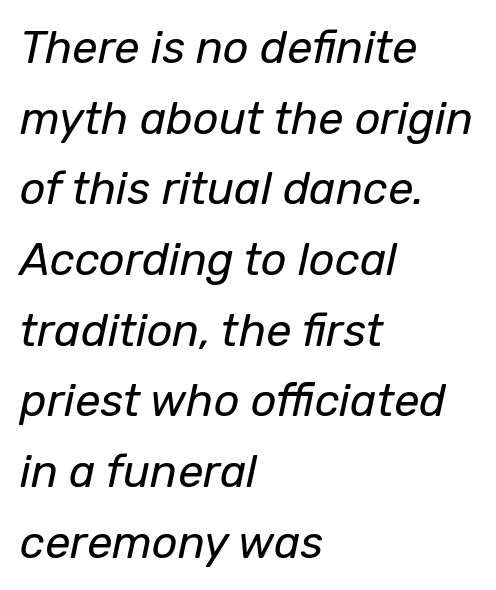
Q: Is the text bold? A: No.
Q: Is the text italic (slanted)? A: Yes, it leans right by about 12 degrees.
Q: Is the text underlined? A: No.
Q: How is the paragraph aligned? A: Left-aligned.
Q: Is the spacing between letters normal or unusually wide? A: Normal.
Q: Is the spacing between lines tight, normal or loose? A: Normal.
Q: Width (condensed, normal, or wide)? A: Normal.
Q: Stroke contrast? A: Low.
Q: x-height? A: Medium.
Q: Monospaced? A: No.
